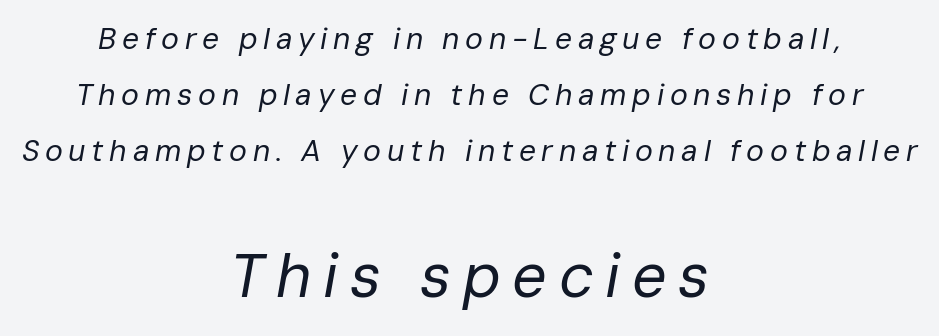
Q: Is the text bold? A: No.
Q: Is the text italic (slanted)? A: Yes, it leans right by about 10 degrees.
Q: Is the text underlined? A: No.
Q: How is the paragraph aligned? A: Centered.
Q: Which block of text is set in a larger size, the first (top) or the second (bottom)? A: The second (bottom) one.
Q: Width (condensed, normal, or wide)? A: Normal.
Q: Stroke contrast? A: Low.
Q: x-height? A: Medium.
Q: Monospaced? A: No.
